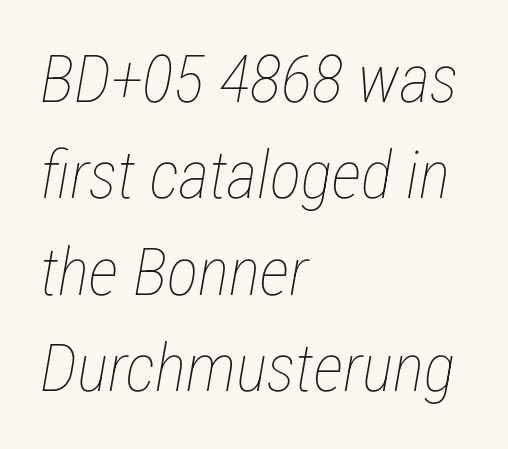
The image shows 66 px thin, condensed type, italic (leaning right); set left-aligned, normal line spacing (1.46x), normal letter spacing, not underlined; low stroke contrast and a medium x-height.
